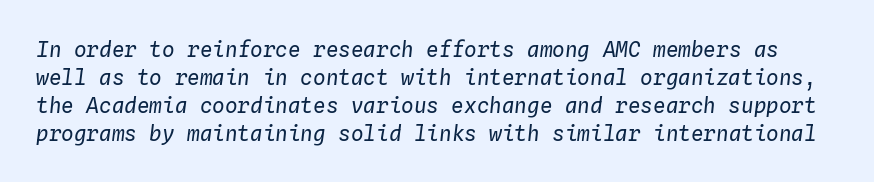
{"italic": "yes", "lean": "right", "slant_degrees": 4, "bold": "no", "underline": "no", "line_spacing": "normal", "line_spacing_ratio": 1.33, "letter_spacing": "normal", "letter_spacing_em": 0.0, "glyph_px": 21}
